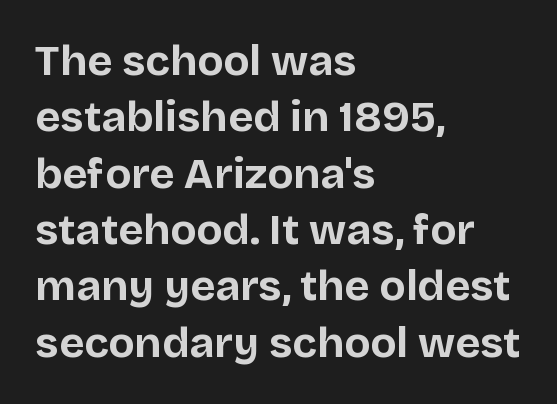
Ordinary non-slanted type is in use. The letters are bold, with thick, heavy strokes. Each letter keeps its own natural width here, so spacing adapts to shape. The paragraph shown leans on its left margin.
